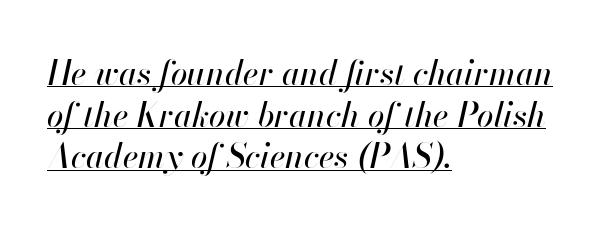
The image shows 33 px text type, italic (leaning right); set left-aligned, normal line spacing (1.26x), normal letter spacing, underlined; high stroke contrast and a small x-height.
